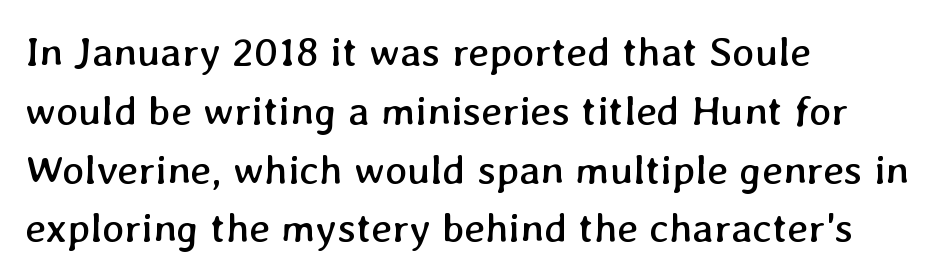
The characters are drawn with everyday or finer stroke widths. This sample has the flowing, uneven cadence of proportional lettering. Inter-character spacing is left at the font's built-in metrics. Alignment: flush left. A bare baseline throughout the passage. Regarding leading, the lines here are spaced in the standard way.
